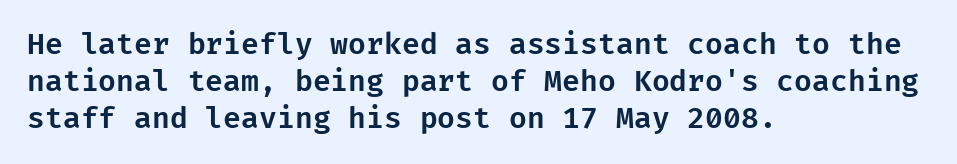
The image shows 29 px sans-serif type, upright; set left-aligned, normal line spacing (1.27x), normal letter spacing, not underlined; low stroke contrast and a medium x-height.
